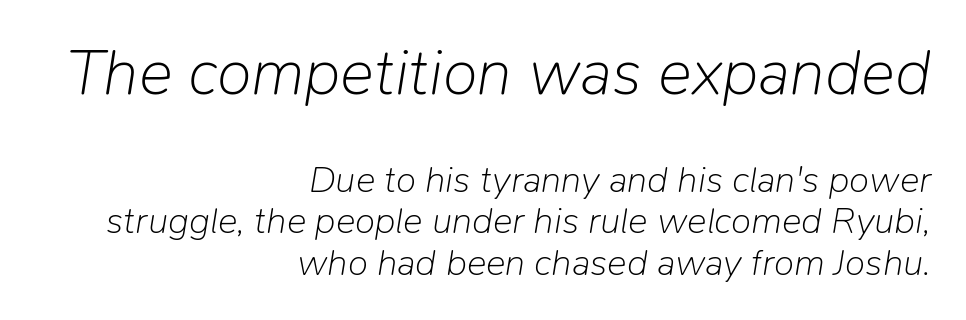
The image shows 64 px light type, italic (leaning right); set right-aligned, tight line spacing (1.12x), normal letter spacing, not underlined; the first (top) block is 1.73x larger; low stroke contrast and a medium x-height.
